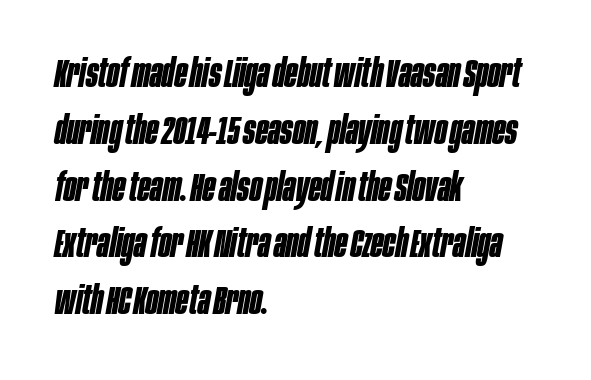
Q: Is the text bold? A: Yes.
Q: Is the text italic (slanted)? A: Yes, it leans right by about 10 degrees.
Q: Is the text underlined? A: No.
Q: How is the paragraph aligned? A: Left-aligned.
Q: Is the spacing between letters normal or unusually wide? A: Normal.
Q: Is the spacing between lines tight, normal or loose? A: Normal.
Q: Width (condensed, normal, or wide)? A: Condensed.
Q: Stroke contrast? A: Low.
Q: x-height? A: Large.
Q: Monospaced? A: No.
